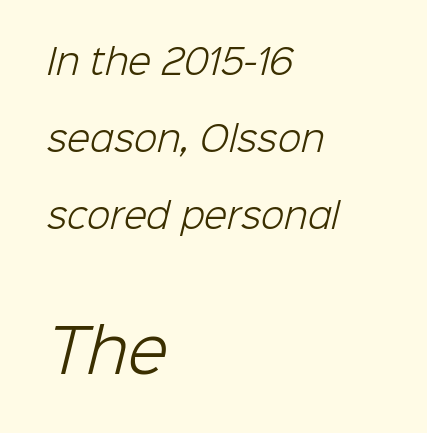
Q: Is the text bold? A: No.
Q: Is the typeface a serif or a sans-serif typeface? A: Sans-serif.
Q: Is the text underlined? A: No.
Q: How is the paragraph aligned? A: Left-aligned.
Q: Is the spacing between letters normal or unusually wide? A: Normal.
Q: Is the spacing between lines tight, normal or loose? A: Loose.
Q: Which block of text is set in a larger size, the first (top) or the second (bottom)? A: The second (bottom) one.
Q: Width (condensed, normal, or wide)? A: Normal.
Q: Stroke contrast? A: Low.
Q: x-height? A: Medium.
Q: Monospaced? A: No.
